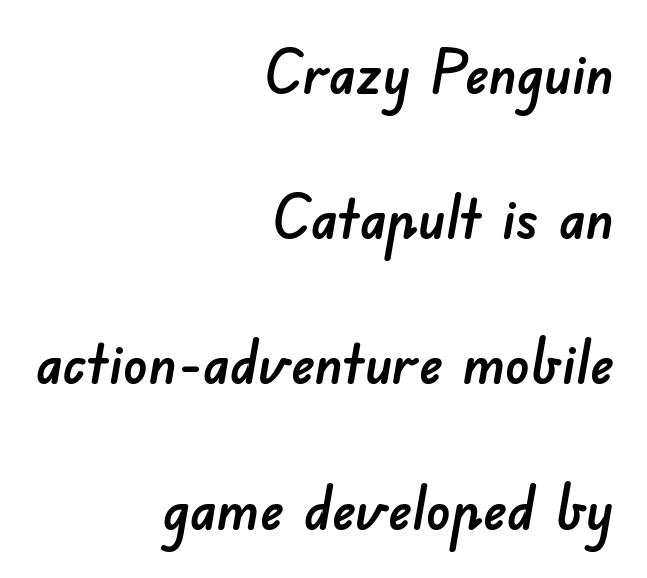
{"serif": "no", "width": "normal", "stroke_contrast": "low", "x_height": "small", "monospaced": "no", "underline": "no", "align": "right", "line_spacing": "loose", "line_spacing_ratio": 2.42, "letter_spacing": "normal", "letter_spacing_em": 0.0, "glyph_px": 60}
